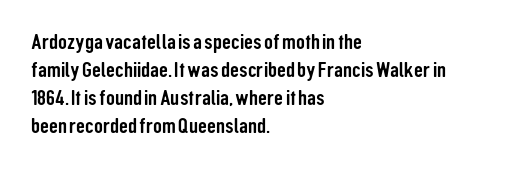
The image shows 22 px text type, upright; set left-aligned, normal line spacing (1.28x), normal letter spacing, not underlined.
